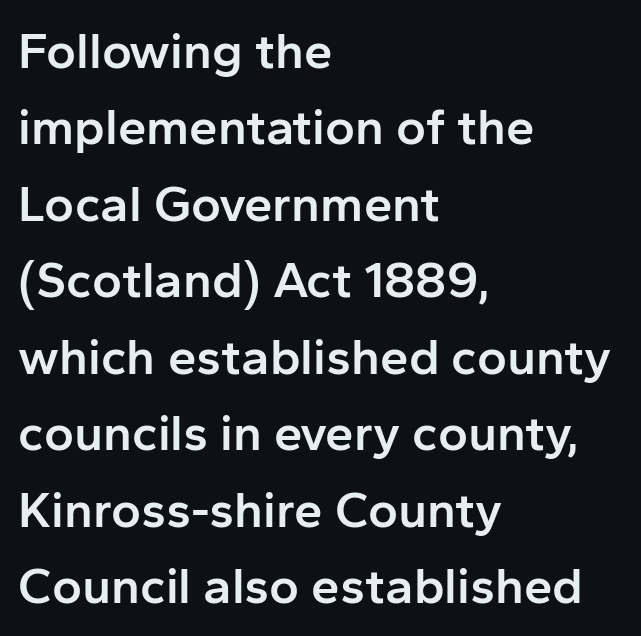
The image shows 51 px semibold sans-serif type, upright; set left-aligned, normal line spacing (1.5x), normal letter spacing, not underlined; low stroke contrast and a medium x-height.
